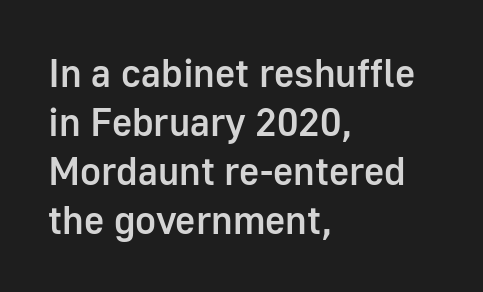
Q: Is the text bold? A: Semi-bold.
Q: Is the text italic (slanted)? A: No, it is upright.
Q: Is the typeface a serif or a sans-serif typeface? A: Sans-serif.
Q: Is the text underlined? A: No.
Q: How is the paragraph aligned? A: Left-aligned.
Q: Is the spacing between letters normal or unusually wide? A: Normal.
Q: Is the spacing between lines tight, normal or loose? A: Normal.
Q: Width (condensed, normal, or wide)? A: Normal.
Q: Stroke contrast? A: Low.
Q: x-height? A: Medium.
Q: Monospaced? A: No.
